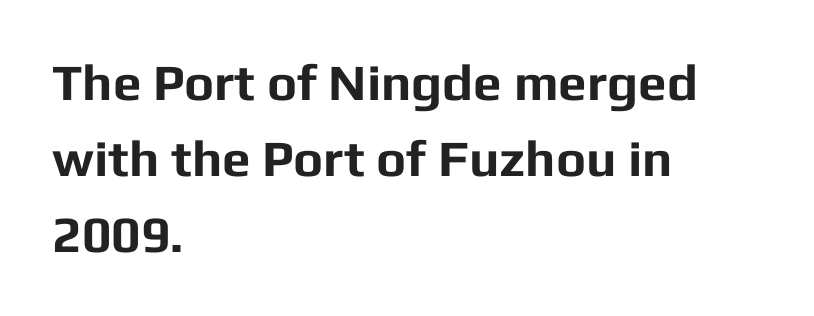
Q: Is the text bold? A: Yes.
Q: Is the text italic (slanted)? A: No, it is upright.
Q: Is the typeface a serif or a sans-serif typeface? A: Sans-serif.
Q: Is the text underlined? A: No.
Q: How is the paragraph aligned? A: Left-aligned.
Q: Is the spacing between letters normal or unusually wide? A: Normal.
Q: Is the spacing between lines tight, normal or loose? A: Normal.
Q: Width (condensed, normal, or wide)? A: Normal.
Q: Stroke contrast? A: Low.
Q: x-height? A: Medium.
Q: Monospaced? A: No.
